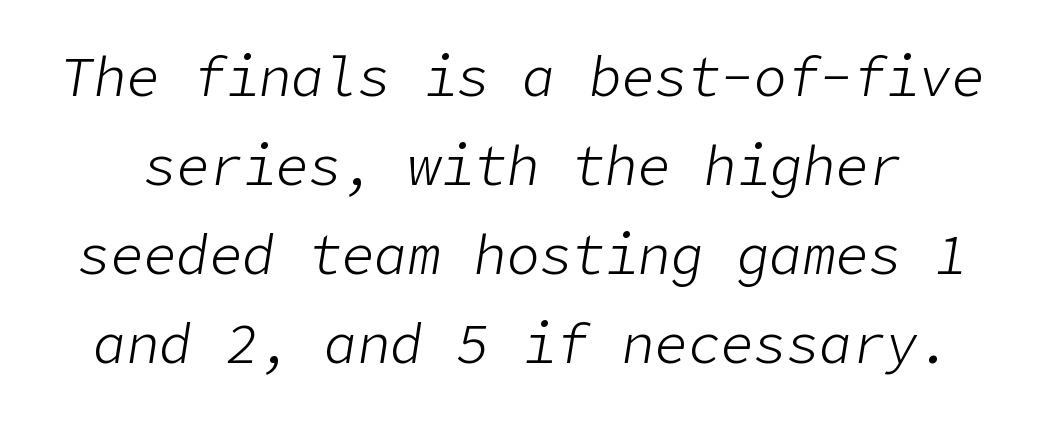
The image shows 55 px light type, italic (leaning right); set normal line spacing (1.62x), normal letter spacing, not underlined; low stroke contrast and a medium x-height.
